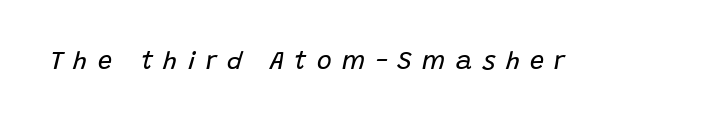
The passage shown has open, widely tracked lettering throughout. Slanted lettering throughout. Stems here are at most as thick as an everyday book face. Just letters on the line, the space beneath them empty.
